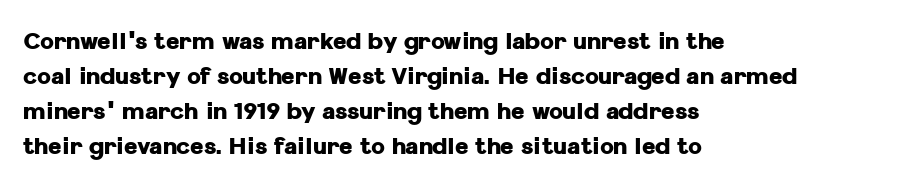
The image shows 23 px bold type, upright; set left-aligned, normal line spacing (1.52x), normal letter spacing, not underlined.
